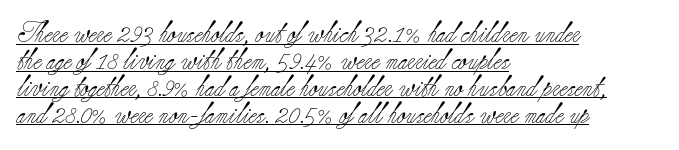
Q: Is the text bold? A: No.
Q: Is the text italic (slanted)? A: Yes.
Q: Is the text underlined? A: Yes.
Q: How is the paragraph aligned? A: Left-aligned.
Q: Is the spacing between letters normal or unusually wide? A: Normal.
Q: Is the spacing between lines tight, normal or loose? A: Normal.
